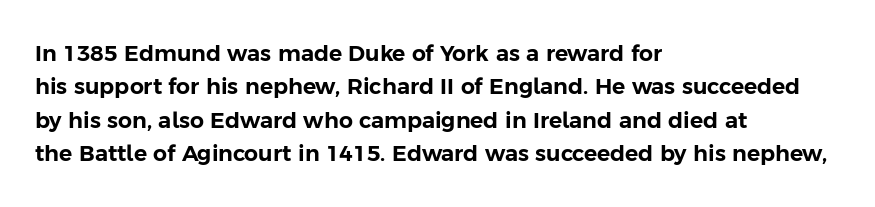
{"italic": "no", "underline": "no", "align": "left", "line_spacing": "normal", "line_spacing_ratio": 1.52, "letter_spacing": "normal", "letter_spacing_em": 0.0, "glyph_px": 22}
